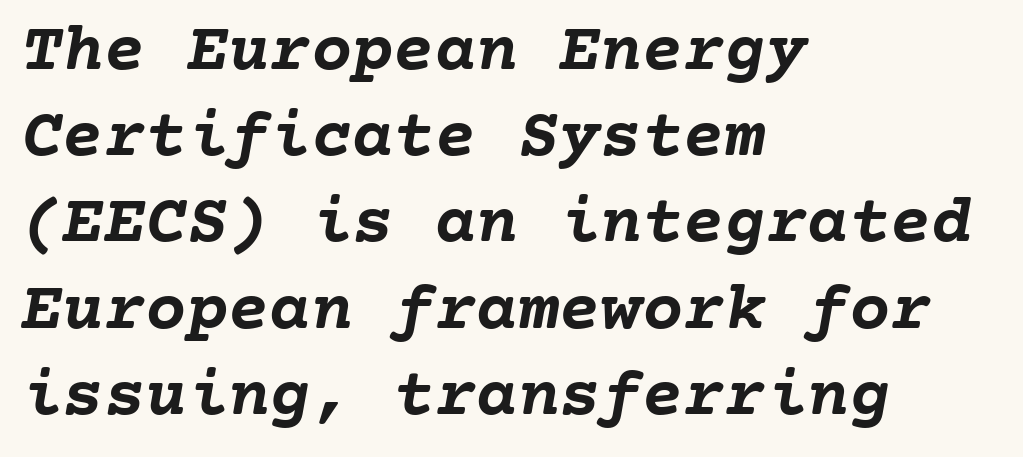
The rag falls on the right side of this text block. Heavy-handed strokes throughout: this text is bold. Is there much room between lines? A standard amount, neither cramped nor airy. Spacing verdict: monospaced, one width for all characters. Compared with typical body copy, the letter spacing here is the same.
